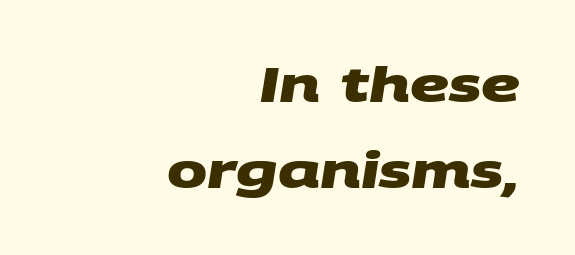
Horizontal alignment here is rightward, an uncommon choice for prose. Chunky letters — that's bold for sure. Honestly, there is no underline to notice here at all. Caption: standard tracking, unaltered. The passage shown is typed in a proportional face where columns would drift. The font family rendered here belongs to the sans-serif group.
